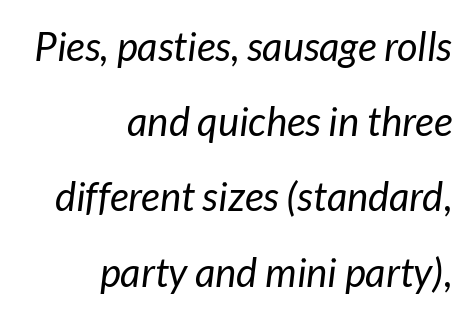
The image shows 40 px regular-weight type, italic (leaning right); set right-aligned, line spacing 1.88x, normal letter spacing, not underlined; low stroke contrast and a medium x-height.
